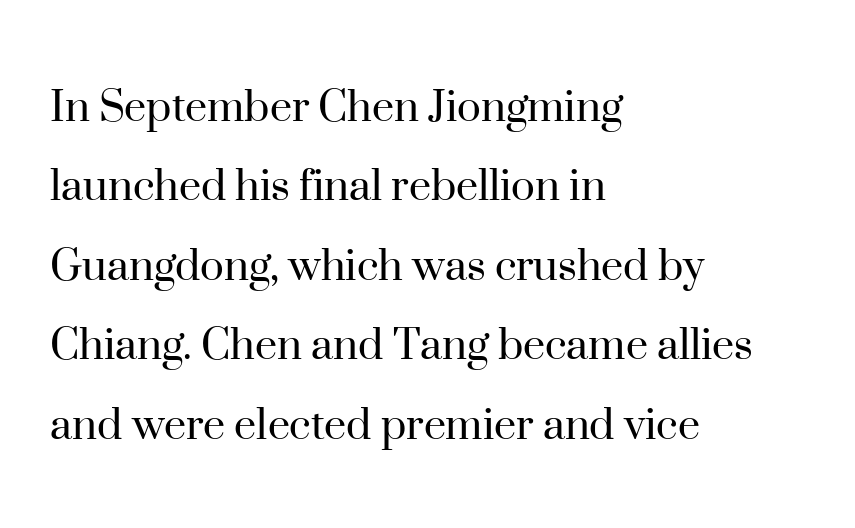
Q: Is the text bold? A: No.
Q: Is the text italic (slanted)? A: No, it is upright.
Q: Is the typeface a serif or a sans-serif typeface? A: Serif.
Q: Is the text underlined? A: No.
Q: How is the paragraph aligned? A: Left-aligned.
Q: Is the spacing between letters normal or unusually wide? A: Normal.
Q: Is the spacing between lines tight, normal or loose? A: Normal.
Q: Width (condensed, normal, or wide)? A: Normal.
Q: Stroke contrast? A: High.
Q: x-height? A: Small.
Q: Monospaced? A: No.
